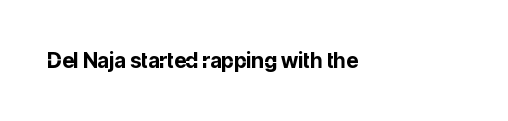
The image shows 21 px bold type, upright; set normal letter spacing, not underlined.
